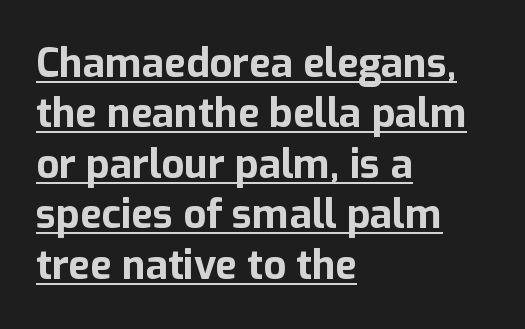
Interline gaps are of average width in this sample. Is this a sans? Yes — the strokes have no serifs. Default kerning and tracking; the words read as compact shapes. Students, this is bold: see how much ink each stroke carries.
